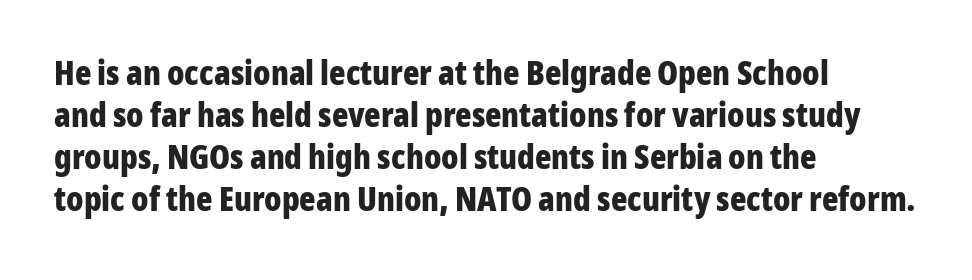
Q: Is the text bold? A: Yes.
Q: Is the text italic (slanted)? A: No, it is upright.
Q: Is the typeface a serif or a sans-serif typeface? A: Sans-serif.
Q: Is the text underlined? A: No.
Q: How is the paragraph aligned? A: Left-aligned.
Q: Is the spacing between letters normal or unusually wide? A: Normal.
Q: Width (condensed, normal, or wide)? A: Condensed.
Q: Stroke contrast? A: Low.
Q: x-height? A: Medium.
Q: Monospaced? A: No.
